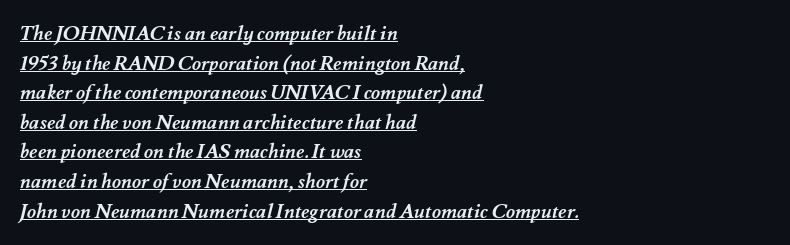
Students, observe: this is what conventionally led text looks like. How are the letters spaced? Ordinarily, with no added tracking. In designer terms, the underline attribute is active on this setting. On the weight axis this lands at bold, roughly 700. This rendering uses left alignment, leaving the right contour irregular.
